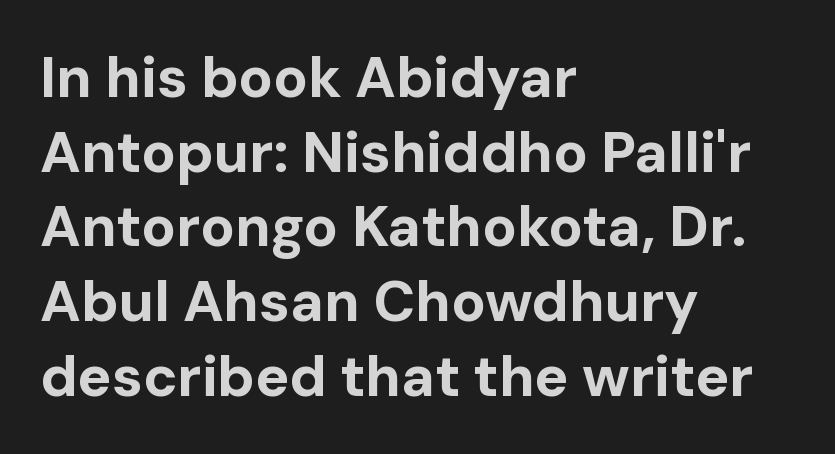
The image shows 57 px bold sans-serif type, upright; set left-aligned, normal line spacing (1.31x), normal letter spacing, not underlined; low stroke contrast and a medium x-height.
